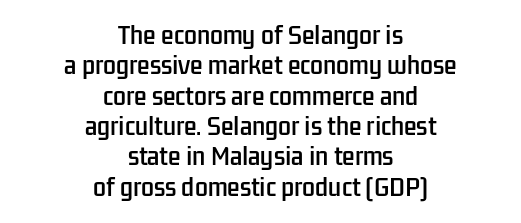
Q: Is the text italic (slanted)? A: No, it is upright.
Q: Is the text underlined? A: No.
Q: How is the paragraph aligned? A: Centered.
Q: Is the spacing between letters normal or unusually wide? A: Normal.
Q: Is the spacing between lines tight, normal or loose? A: Normal.
